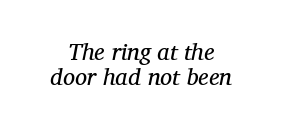
Quick note: interline space is minimal. Each word holds together tightly as a unit, with standard inter-letter gaps. Leftover space on each line is divided equally before and after the words. Is the type heavy? It reads as light-to-regular instead.
